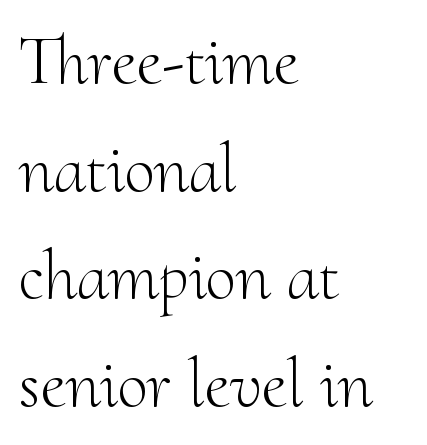
{"serif": "yes", "italic": "no", "bold": "no", "weight": "light", "width": "normal", "stroke_contrast": "medium", "x_height": "small", "monospaced": "no", "underline": "no", "align": "left", "line_spacing": "normal", "line_spacing_ratio": 1.56, "letter_spacing": "normal", "letter_spacing_em": 0.0, "glyph_px": 69}
